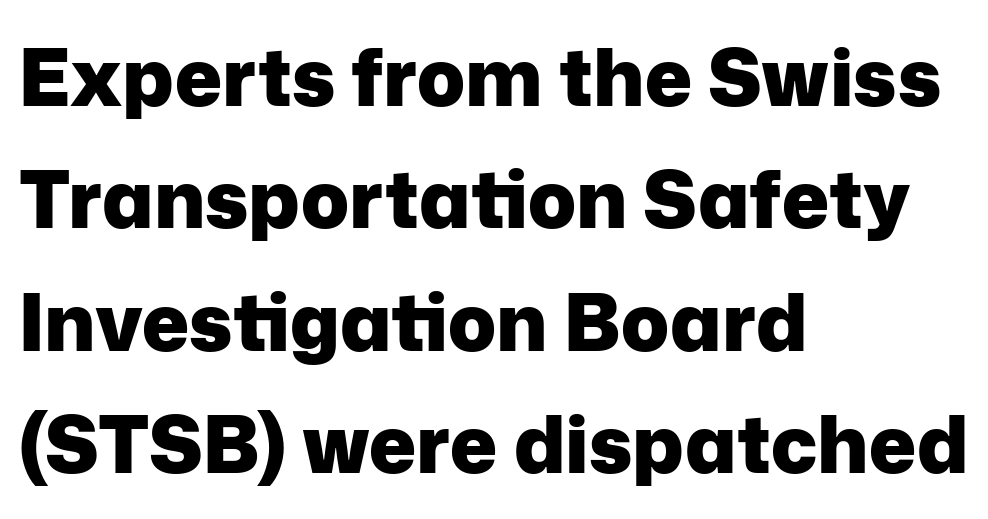
The image shows 79 px heavy sans-serif type, upright; set left-aligned, normal line spacing (1.55x), normal letter spacing, not underlined; low stroke contrast and a medium x-height.
